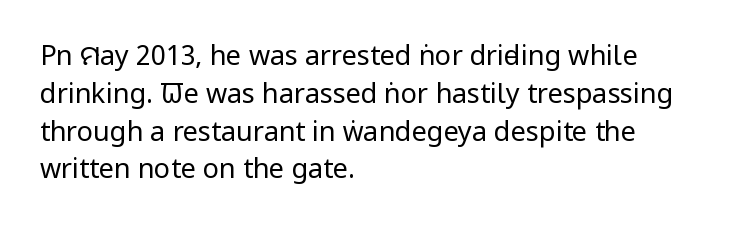
Q: Is the text bold? A: No.
Q: Is the text italic (slanted)? A: No, it is upright.
Q: Is the text underlined? A: No.
Q: How is the paragraph aligned? A: Left-aligned.
Q: Is the spacing between letters normal or unusually wide? A: Normal.
Q: Is the spacing between lines tight, normal or loose? A: Normal.
